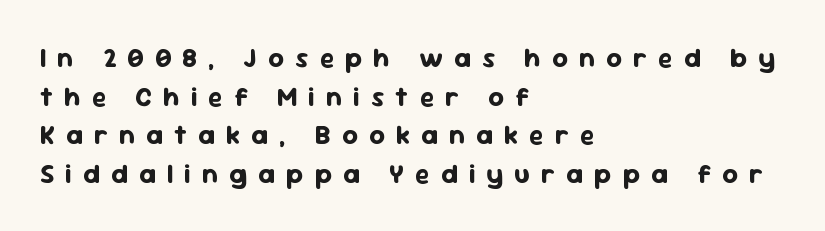
Do the letters lean? They stand straight. The zone under the glyphs is completely vacant. Normally led — the rows are evenly, conventionally spaced. Strokes here are thick enough to call this a true bold. The tracking reads as deliberately expanded to a designer's eye.
